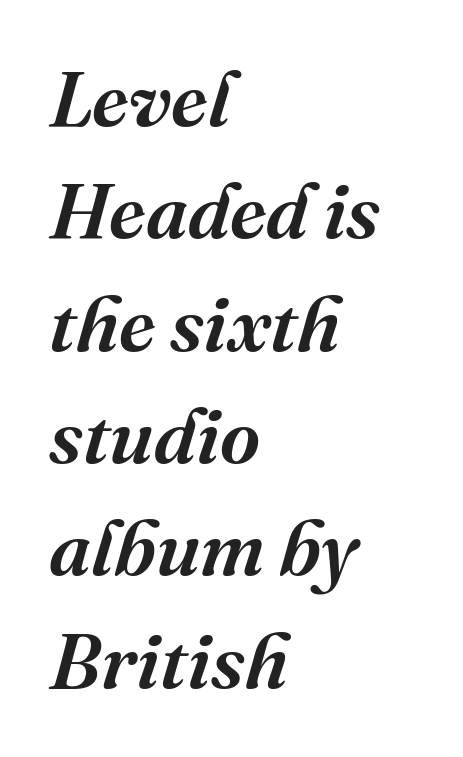
The image shows 78 px semibold serif type, italic (leaning right); set left-aligned, normal line spacing (1.44x), normal letter spacing, not underlined; medium stroke contrast and a medium x-height.
